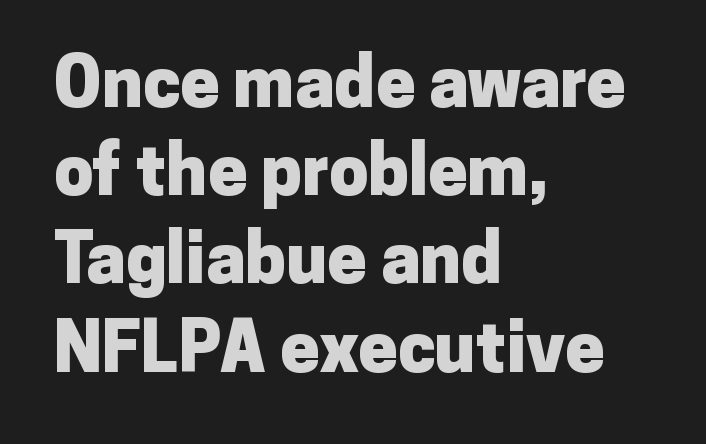
Q: Is the text bold? A: Yes.
Q: Is the text italic (slanted)? A: No, it is upright.
Q: Is the typeface a serif or a sans-serif typeface? A: Sans-serif.
Q: Is the text underlined? A: No.
Q: How is the paragraph aligned? A: Left-aligned.
Q: Is the spacing between letters normal or unusually wide? A: Normal.
Q: Is the spacing between lines tight, normal or loose? A: Normal.
Q: Width (condensed, normal, or wide)? A: Normal.
Q: Stroke contrast? A: Low.
Q: x-height? A: Medium.
Q: Monospaced? A: No.
